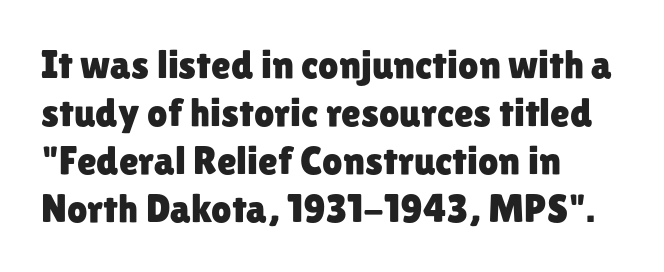
{"serif": "no", "italic": "no", "width": "normal", "stroke_contrast": "low", "x_height": "medium", "monospaced": "no", "underline": "no", "align": "left", "line_spacing_ratio": 1.2, "letter_spacing": "normal", "letter_spacing_em": 0.0, "glyph_px": 40}
